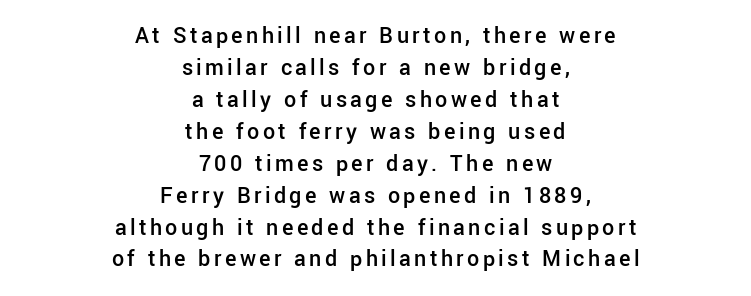
Q: Is the text bold? A: Semi-bold.
Q: Is the text italic (slanted)? A: No, it is upright.
Q: Is the text underlined? A: No.
Q: How is the paragraph aligned? A: Centered.
Q: Is the spacing between lines tight, normal or loose? A: Normal.
